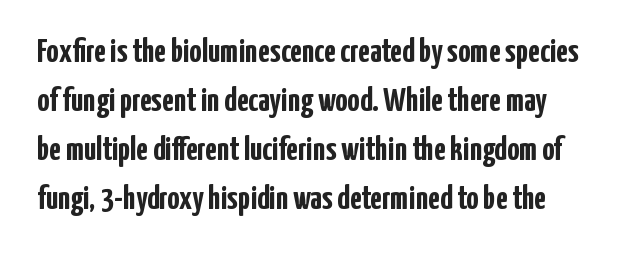
Q: Is the text bold? A: Yes.
Q: Is the text italic (slanted)? A: No, it is upright.
Q: Is the typeface a serif or a sans-serif typeface? A: Sans-serif.
Q: Is the text underlined? A: No.
Q: Is the spacing between letters normal or unusually wide? A: Normal.
Q: Is the spacing between lines tight, normal or loose? A: Normal.
Q: Width (condensed, normal, or wide)? A: Condensed.
Q: Stroke contrast? A: Low.
Q: x-height? A: Medium.
Q: Monospaced? A: No.
